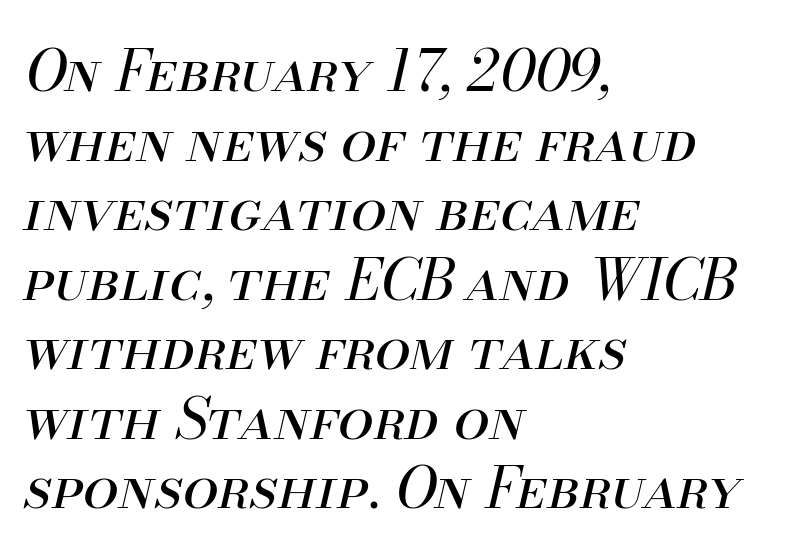
{"italic": "yes", "lean": "right", "slant_degrees": 13, "bold": "no", "weight": "regular", "width": "normal", "stroke_contrast": "medium", "x_height": "small", "monospaced": "no", "underline": "no", "align": "left", "line_spacing_ratio": 1.22, "letter_spacing": "normal", "letter_spacing_em": 0.0, "glyph_px": 57}
